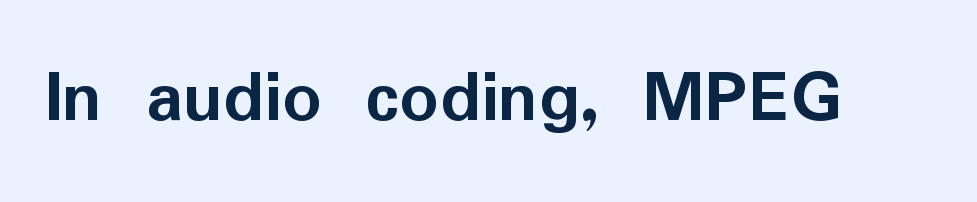
{"serif": "no", "italic": "no", "bold": "yes", "weight": "semibold", "width": "normal", "stroke_contrast": "low", "x_height": "medium", "monospaced": "no", "underline": "no", "letter_spacing": "normal", "letter_spacing_em": 0.0, "glyph_px": 77}
